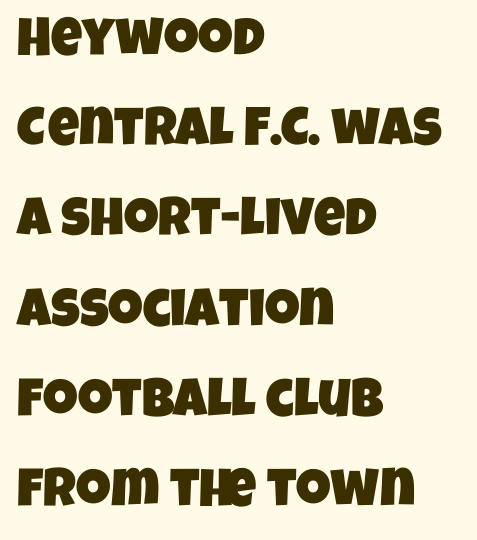
The gap between lines stays unmarked. Check where the strokes stop: nothing finishes them off — pure sans. These lines keep a tight, regular rhythm from letter to letter. Leftover space on each line is placed entirely after the last word. Here the designer chose a conventional face with non-uniform glyph widths. Regular leading.
